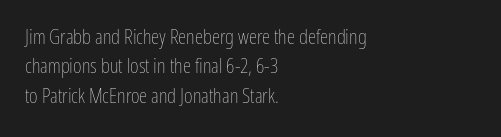
{"italic": "no", "bold": "no", "underline": "no", "align": "left", "line_spacing": "normal", "line_spacing_ratio": 1.4, "letter_spacing": "normal", "letter_spacing_em": 0.0, "glyph_px": 21}
